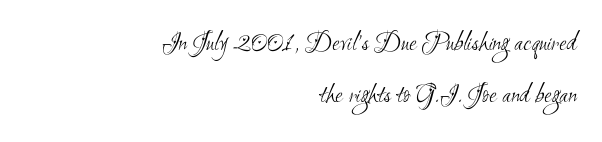
Q: Is the text bold? A: No.
Q: Is the text underlined? A: No.
Q: How is the paragraph aligned? A: Right-aligned.
Q: Is the spacing between letters normal or unusually wide? A: Normal.
Q: Is the spacing between lines tight, normal or loose? A: Loose.
